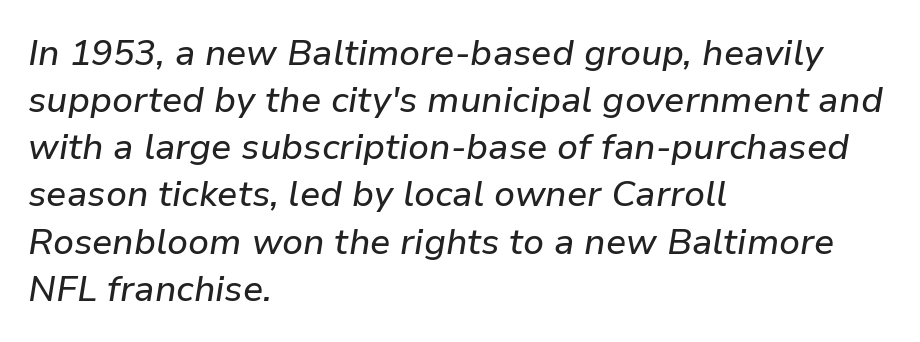
{"italic": "yes", "lean": "right", "slant_degrees": 9, "width": "normal", "stroke_contrast": "low", "x_height": "medium", "monospaced": "no", "underline": "no", "align": "left", "line_spacing": "normal", "line_spacing_ratio": 1.31, "letter_spacing": "normal", "letter_spacing_em": 0.0, "glyph_px": 36}
